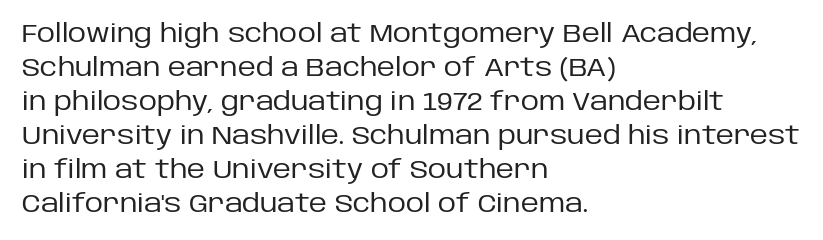
Q: Is the text bold? A: No.
Q: Is the text italic (slanted)? A: No, it is upright.
Q: Is the text underlined? A: No.
Q: How is the paragraph aligned? A: Left-aligned.
Q: Is the spacing between letters normal or unusually wide? A: Normal.
Q: Is the spacing between lines tight, normal or loose? A: Normal.
